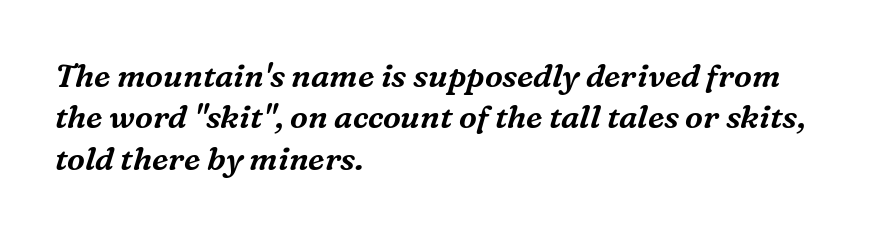
{"serif": "yes", "italic": "yes", "lean": "right", "slant_degrees": 16, "width": "normal", "stroke_contrast": "medium", "x_height": "medium", "monospaced": "no", "underline": "no", "align": "left", "line_spacing": "normal", "line_spacing_ratio": 1.29, "letter_spacing": "normal", "letter_spacing_em": 0.0, "glyph_px": 32}
